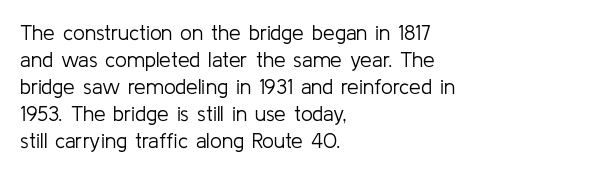
Q: Is the text bold? A: No.
Q: Is the text italic (slanted)? A: No, it is upright.
Q: Is the text underlined? A: No.
Q: How is the paragraph aligned? A: Left-aligned.
Q: Is the spacing between letters normal or unusually wide? A: Normal.
Q: Is the spacing between lines tight, normal or loose? A: Normal.
